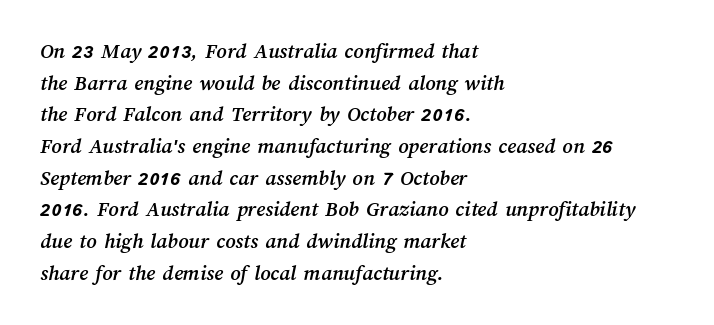
Typeset ragged right — the left edge is the straight one. In terms of letterspacing, this is plain default setting. Lines of text with bare space underneath. Horizontal bands of white between lines are of average thickness.
